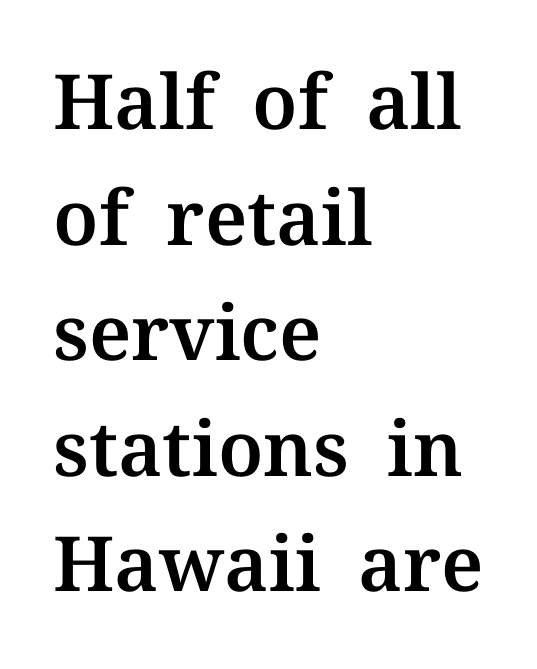
The image shows 76 px serif type, upright; set left-aligned, normal line spacing (1.52x), normal letter spacing, not underlined; medium stroke contrast and a medium x-height.
